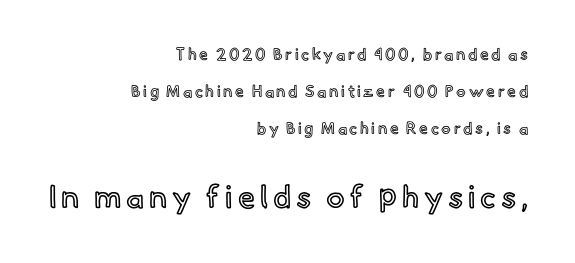
{"italic": "no", "width": "normal", "x_height": "small", "monospaced": "no", "underline": "no", "align": "right", "line_spacing": "loose", "line_spacing_ratio": 2.32, "larger_block": "second", "size_ratio": 1.94, "glyph_px": 31}
